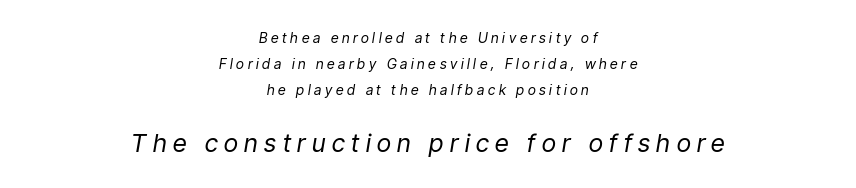
Q: Is the text bold? A: No.
Q: Is the text italic (slanted)? A: Yes, it leans right by about 9 degrees.
Q: Is the text underlined? A: No.
Q: How is the paragraph aligned? A: Centered.
Q: Is the spacing between letters normal or unusually wide? A: Unusually wide.
Q: Which block of text is set in a larger size, the first (top) or the second (bottom)? A: The second (bottom) one.
